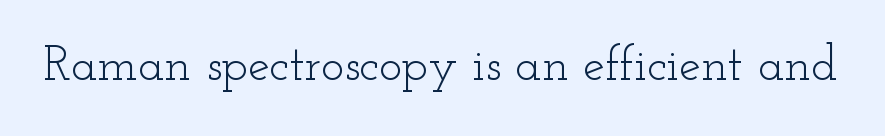
This is not heavy type; no bold has been used. If you drew a line through each stem, it would be perfectly vertical. This sample uses a serif face. This sample has the flowing, uneven cadence of proportional lettering. Is the letter spacing exaggerated? No — it looks like the ordinary default.
